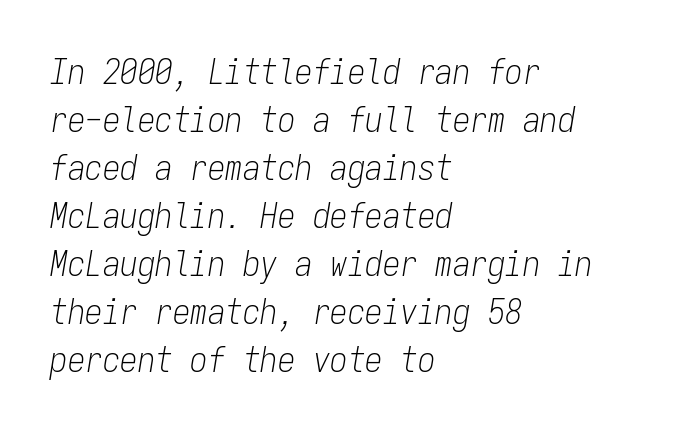
The image shows 35 px light, condensed type, italic (leaning right), monospaced; set left-aligned, normal line spacing (1.37x), normal letter spacing, not underlined; low stroke contrast and a medium x-height.
